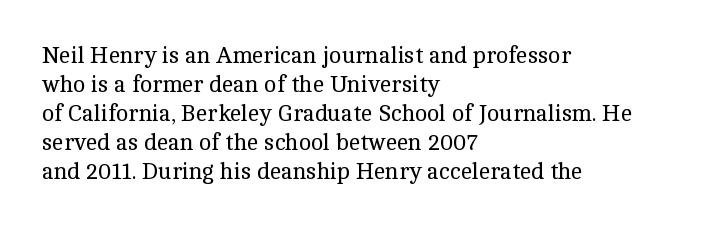
Q: Is the text bold? A: No.
Q: Is the text italic (slanted)? A: No, it is upright.
Q: Is the text underlined? A: No.
Q: How is the paragraph aligned? A: Left-aligned.
Q: Is the spacing between letters normal or unusually wide? A: Normal.
Q: Is the spacing between lines tight, normal or loose? A: Normal.
